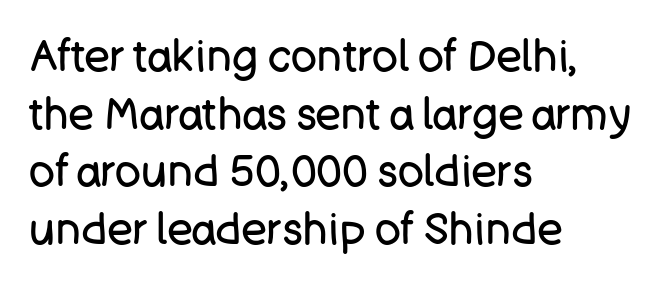
The image shows 43 px regular-weight sans-serif type, upright; set left-aligned, normal line spacing (1.34x), normal letter spacing, not underlined; low stroke contrast and a large x-height.
